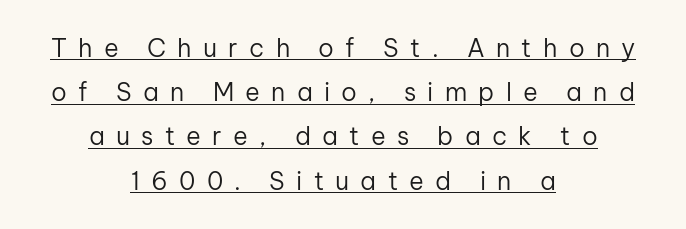
{"italic": "no", "bold": "no", "underline": "yes", "align": "center", "line_spacing_ratio": 1.77, "letter_spacing": "wide", "letter_spacing_em": 0.45, "glyph_px": 25}
